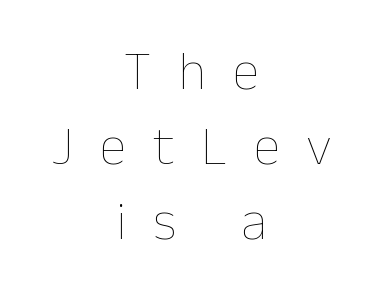
The image shows 55 px thin type, upright; set centered, normal line spacing (1.36x), unusually wide letter spacing (+0.48 em), not underlined; low stroke contrast and a medium x-height.
